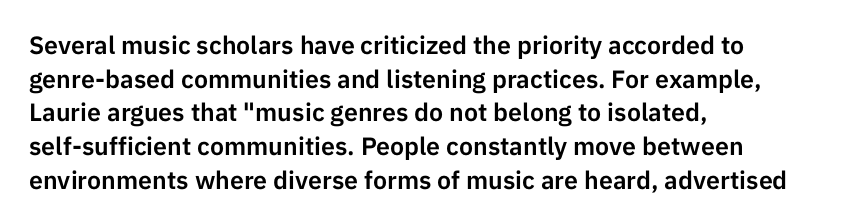
The image shows 25 px text type, upright; set left-aligned, normal line spacing (1.35x), normal letter spacing, not underlined.
